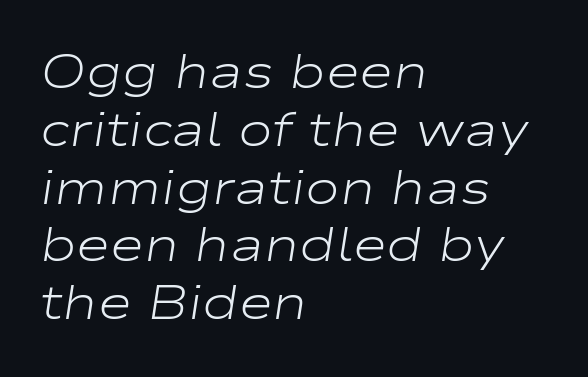
The image shows 47 px light, wide type, italic (leaning right); set left-aligned, line spacing 1.23x, normal letter spacing, not underlined; low stroke contrast and a medium x-height.
